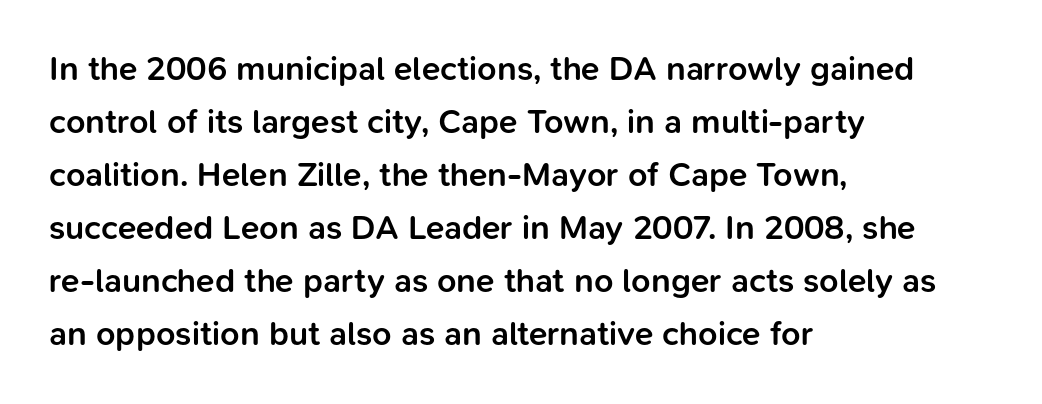
{"serif": "no", "italic": "no", "bold": "semi", "weight": "semibold", "width": "normal", "stroke_contrast": "low", "x_height": "medium", "monospaced": "no", "underline": "no", "align": "left", "line_spacing": "normal", "line_spacing_ratio": 1.56, "letter_spacing": "normal", "letter_spacing_em": 0.0, "glyph_px": 34}
